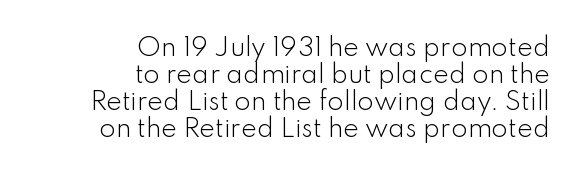
The image shows 24 px text type, upright; set right-aligned, tight line spacing (1.13x), normal letter spacing, not underlined.
